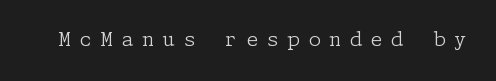
Q: Is the text bold? A: No.
Q: Is the text italic (slanted)? A: No, it is upright.
Q: Is the text underlined? A: No.
Q: Is the spacing between letters normal or unusually wide? A: Unusually wide.
